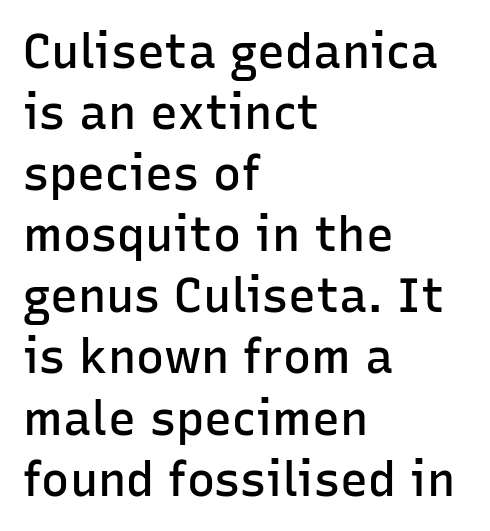
{"serif": "no", "italic": "no", "bold": "semi", "weight": "semibold", "width": "normal", "stroke_contrast": "low", "x_height": "medium", "monospaced": "no", "underline": "no", "align": "left", "line_spacing": "normal", "line_spacing_ratio": 1.3, "letter_spacing": "normal", "letter_spacing_em": 0.0, "glyph_px": 47}
